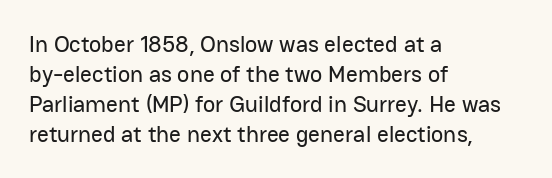
The rendering keeps characters at their native spacing. The string is rendered with underlining switched off. It's the straight-up-and-down kind of type. The paragraph has a hard left edge and a soft right edge. One glance says typical: line gaps are just what's usual.
